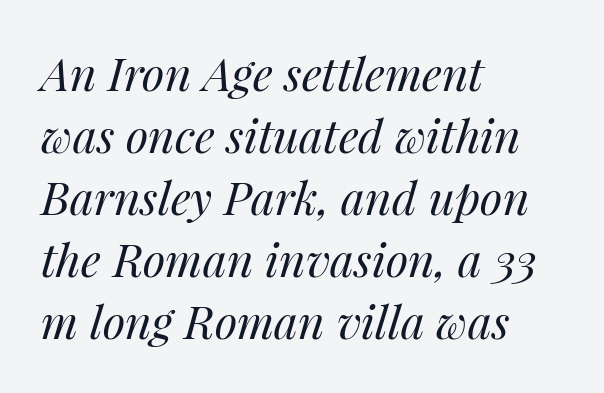
{"italic": "yes", "lean": "right", "slant_degrees": 14, "bold": "no", "weight": "regular", "width": "normal", "stroke_contrast": "medium", "x_height": "medium", "monospaced": "no", "underline": "no", "align": "left", "line_spacing": "normal", "line_spacing_ratio": 1.35, "letter_spacing": "normal", "letter_spacing_em": 0.0, "glyph_px": 46}
